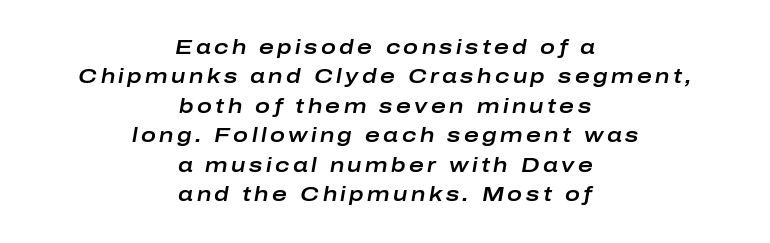
The image shows 20 px text type, italic (leaning right); set centered, normal line spacing (1.47x), not underlined.
